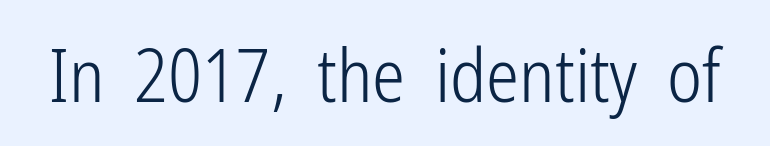
{"serif": "no", "italic": "no", "bold": "no", "weight": "light", "width": "condensed", "stroke_contrast": "low", "x_height": "medium", "monospaced": "no", "underline": "no", "letter_spacing": "normal", "letter_spacing_em": 0.0, "glyph_px": 74}
